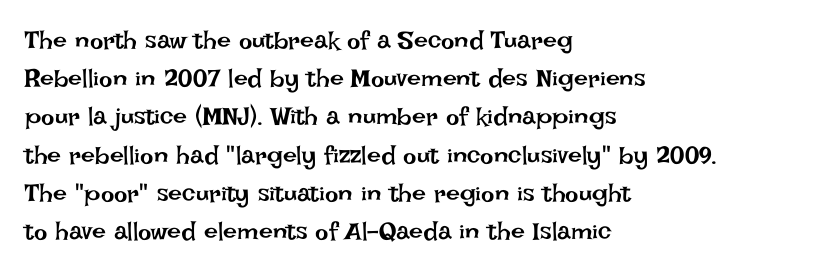
Q: Is the text bold? A: No.
Q: Is the text italic (slanted)? A: No, it is upright.
Q: Is the text underlined? A: No.
Q: How is the paragraph aligned? A: Left-aligned.
Q: Is the spacing between letters normal or unusually wide? A: Normal.
Q: Is the spacing between lines tight, normal or loose? A: Normal.
